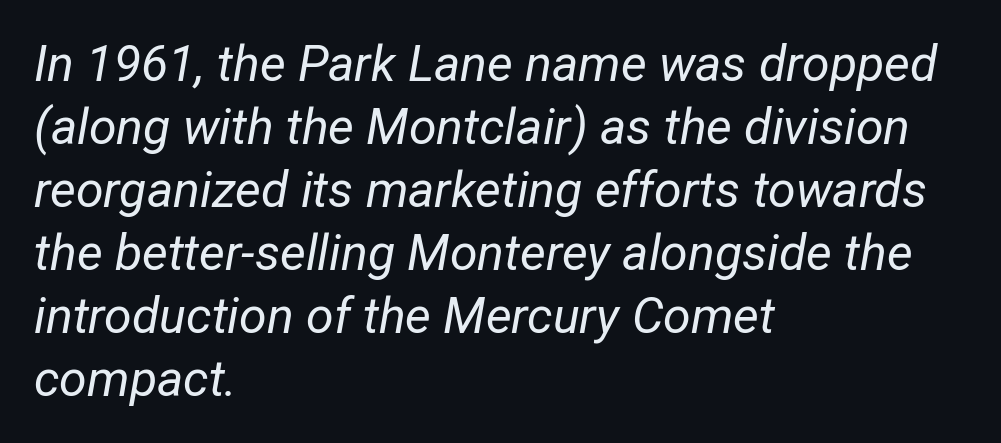
Q: Is the text bold? A: No.
Q: Is the text italic (slanted)? A: Yes, it leans right by about 12 degrees.
Q: Is the text underlined? A: No.
Q: How is the paragraph aligned? A: Left-aligned.
Q: Is the spacing between letters normal or unusually wide? A: Normal.
Q: Is the spacing between lines tight, normal or loose? A: Normal.
Q: Width (condensed, normal, or wide)? A: Condensed.
Q: Stroke contrast? A: Low.
Q: x-height? A: Medium.
Q: Monospaced? A: No.
